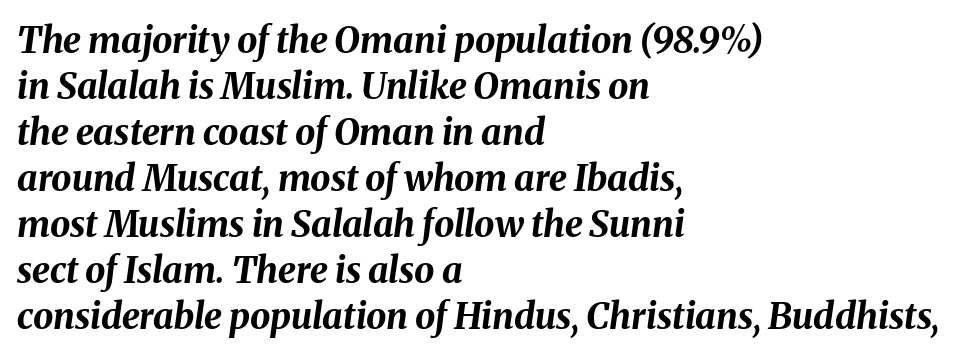
Q: Is the text bold? A: Yes.
Q: Is the text italic (slanted)? A: Yes, it leans right by about 8 degrees.
Q: Is the text underlined? A: No.
Q: How is the paragraph aligned? A: Left-aligned.
Q: Is the spacing between letters normal or unusually wide? A: Normal.
Q: Is the spacing between lines tight, normal or loose? A: Normal.
Q: Width (condensed, normal, or wide)? A: Normal.
Q: Stroke contrast? A: Medium.
Q: x-height? A: Medium.
Q: Monospaced? A: No.
